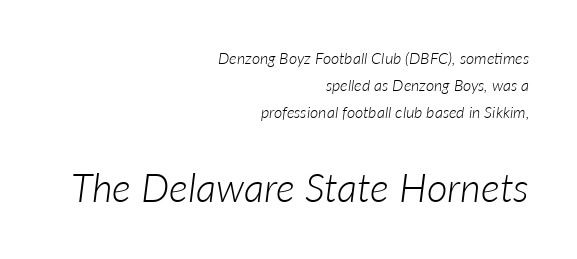
Two sizes are in play, and the larger belongs to the second block. The lines are quadded right. The space between consecutive lines is moderate. Italic: yes, the glyphs are oblique. This sample has the flowing, uneven cadence of proportional lettering. Tracking value appears to be zero — textbook default spacing.
